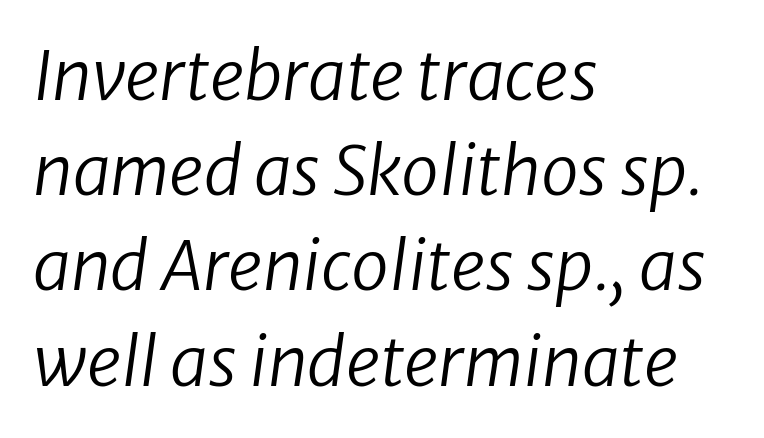
The rendering uses natural spacing where letterforms have individual widths. Ink coverage per letter is moderate at most. Standard letterfit; no display-style spreading of the glyphs. The rendering uses a moderate line-height, typical for paragraphs. Would a proofreader flag this as italicized? Yes. In CSS terms this would be text-align: left.
